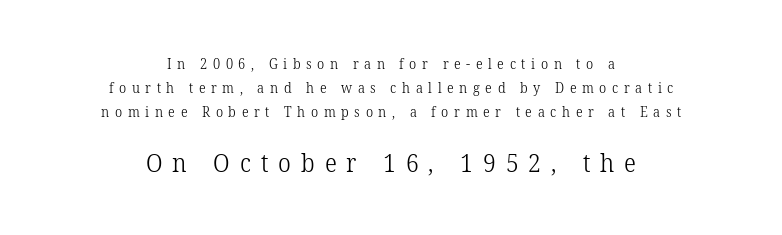
The image shows 25 px text type, upright; set centered, normal line spacing (1.7x), unusually wide letter spacing (+0.4 em), not underlined; the second (bottom) block is 1.79x larger.
